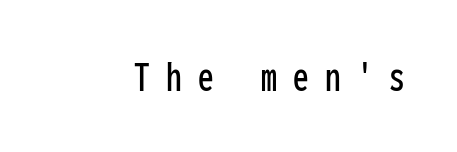
Q: Is the text italic (slanted)? A: No, it is upright.
Q: Is the typeface a serif or a sans-serif typeface? A: Sans-serif.
Q: Is the text underlined? A: No.
Q: Is the spacing between letters normal or unusually wide? A: Unusually wide.
Q: Width (condensed, normal, or wide)? A: Condensed.
Q: Stroke contrast? A: Low.
Q: x-height? A: Medium.
Q: Monospaced? A: Yes.
